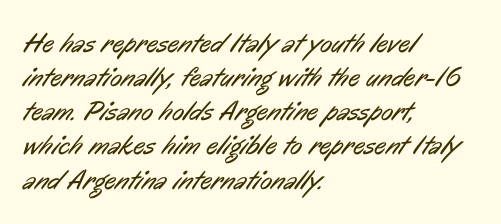
The image shows 28 px regular-weight, condensed sans-serif type; set left-aligned, line spacing 1.22x, normal letter spacing, not underlined; low stroke contrast and a medium x-height.
